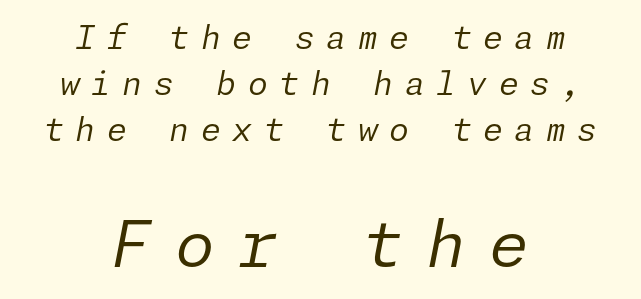
{"italic": "yes", "lean": "right", "slant_degrees": 11, "bold": "no", "weight": "regular", "width": "normal", "stroke_contrast": "low", "x_height": "medium", "underline": "no", "align": "center", "line_spacing": "normal", "line_spacing_ratio": 1.43, "letter_spacing": "wide", "letter_spacing_em": 0.36, "larger_block": "second", "size_ratio": 2.0, "glyph_px": 64}
